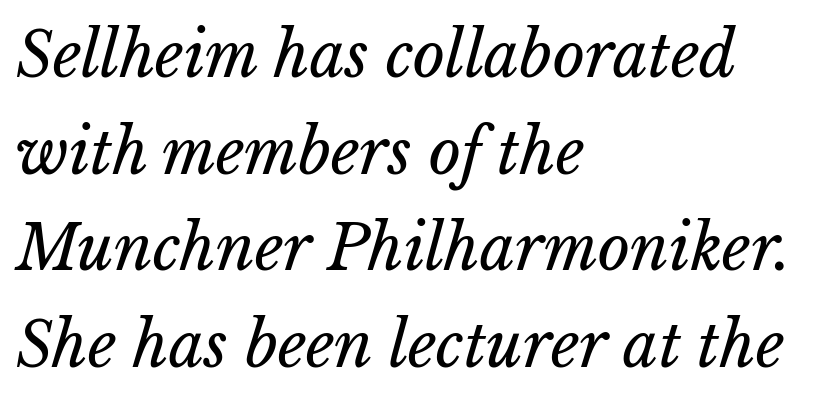
{"italic": "yes", "lean": "right", "slant_degrees": 15, "bold": "no", "weight": "regular", "width": "normal", "stroke_contrast": "low", "x_height": "medium", "monospaced": "no", "underline": "no", "align": "left", "line_spacing": "normal", "line_spacing_ratio": 1.56, "letter_spacing": "normal", "letter_spacing_em": 0.0, "glyph_px": 62}
